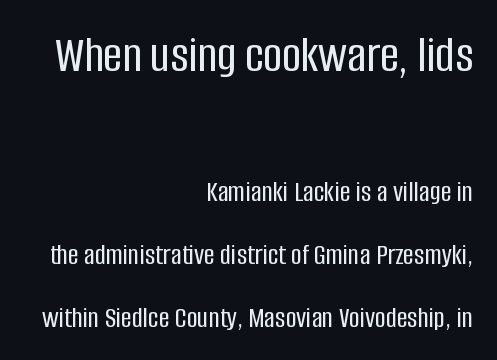
The image shows 52 px condensed sans-serif type, upright; set right-aligned, loose line spacing (2.09x), normal letter spacing, not underlined; the first (top) block is 1.73x larger; low stroke contrast and a large x-height.
